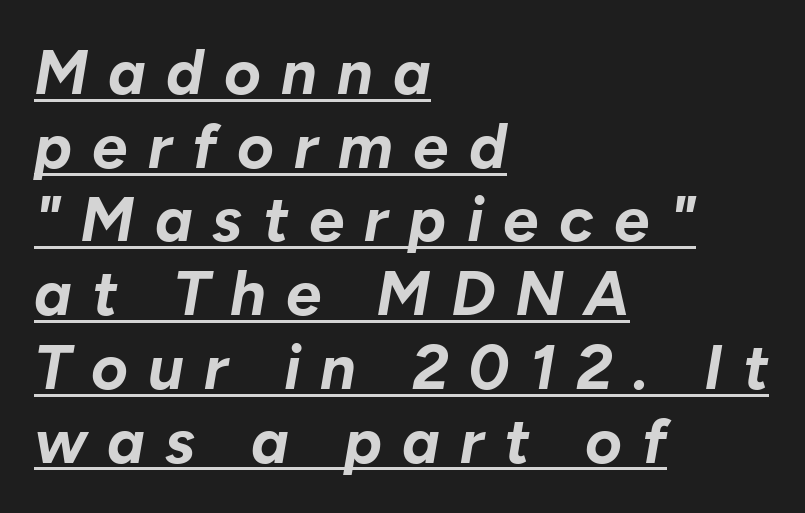
A typesetter would call this proportional, since set widths differ per character. Yep, that's italic — everything's leaning. All the whitespace from short lines collects on the right. Heft: maximum for text — a bold. Does a line run under the words? Yes, clearly.
